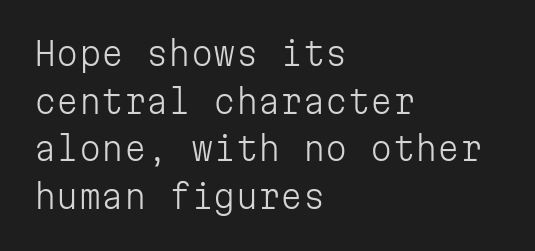
Q: Is the text bold? A: No.
Q: Is the text italic (slanted)? A: No, it is upright.
Q: Is the typeface a serif or a sans-serif typeface? A: Sans-serif.
Q: Is the text underlined? A: No.
Q: How is the paragraph aligned? A: Left-aligned.
Q: Is the spacing between letters normal or unusually wide? A: Normal.
Q: Is the spacing between lines tight, normal or loose? A: Normal.
Q: Width (condensed, normal, or wide)? A: Normal.
Q: Stroke contrast? A: Low.
Q: x-height? A: Medium.
Q: Monospaced? A: Yes.
